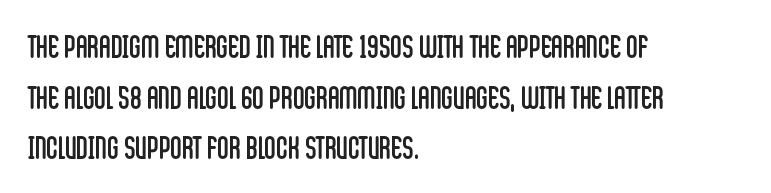
{"serif": "no", "italic": "no", "bold": "no", "weight": "regular", "width": "condensed", "stroke_contrast": "low", "x_height": "large", "monospaced": "no", "underline": "no", "align": "left", "line_spacing": "normal", "line_spacing_ratio": 1.58, "letter_spacing": "normal", "letter_spacing_em": 0.0, "glyph_px": 32}
